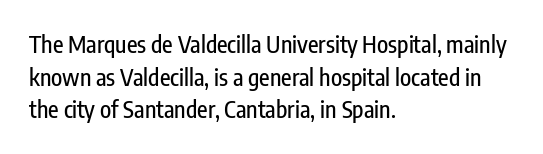
The image shows 23 px text type, upright; set left-aligned, normal line spacing (1.42x), normal letter spacing, not underlined.
